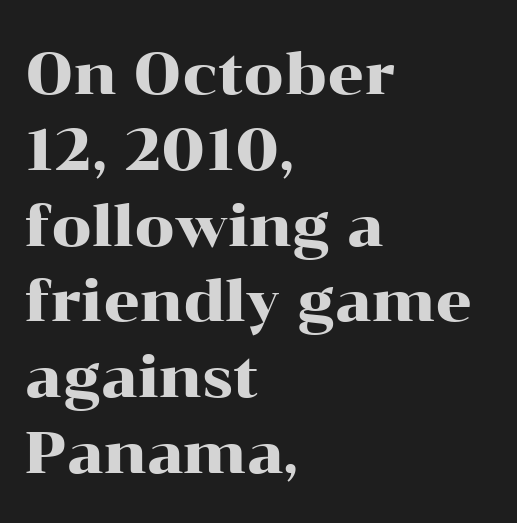
Q: Is the text italic (slanted)? A: No, it is upright.
Q: Is the typeface a serif or a sans-serif typeface? A: Serif.
Q: Is the text underlined? A: No.
Q: How is the paragraph aligned? A: Left-aligned.
Q: Is the spacing between letters normal or unusually wide? A: Normal.
Q: Is the spacing between lines tight, normal or loose? A: Normal.
Q: Width (condensed, normal, or wide)? A: Wide.
Q: Stroke contrast? A: High.
Q: x-height? A: Medium.
Q: Monospaced? A: No.
